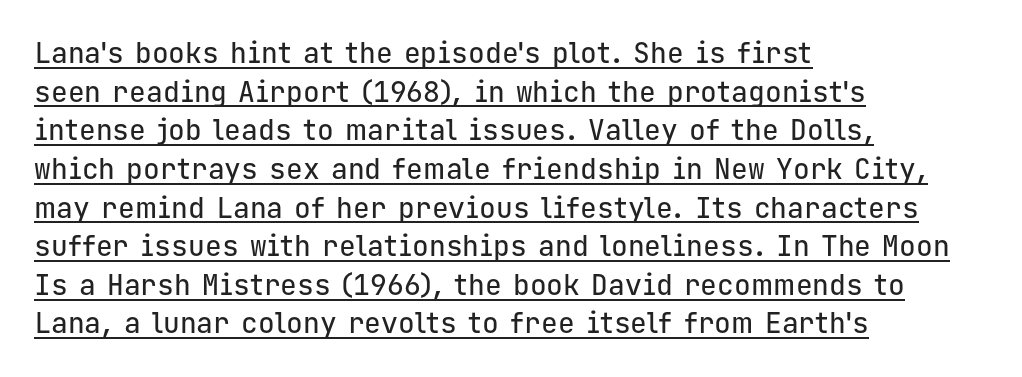
The image shows 28 px sans-serif type, upright, monospaced; set left-aligned, normal line spacing (1.38x), normal letter spacing, underlined; low stroke contrast and a medium x-height.
